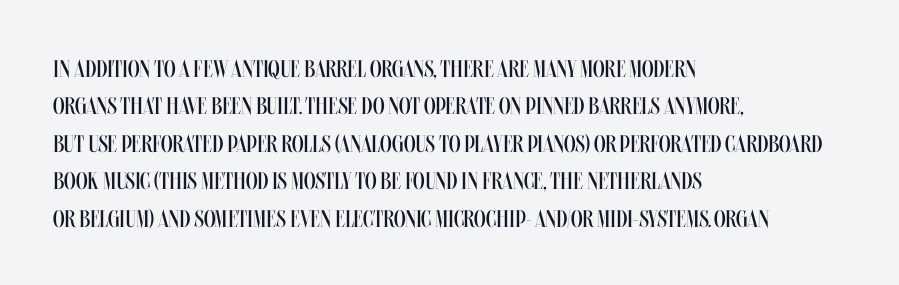
Q: Is the text bold? A: No.
Q: Is the text italic (slanted)? A: No, it is upright.
Q: Is the text underlined? A: No.
Q: How is the paragraph aligned? A: Left-aligned.
Q: Is the spacing between letters normal or unusually wide? A: Normal.
Q: Is the spacing between lines tight, normal or loose? A: Normal.
